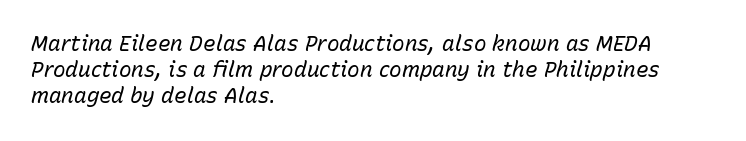
The image shows 21 px text type, italic (leaning right); set left-aligned, normal line spacing (1.25x), normal letter spacing, not underlined.
